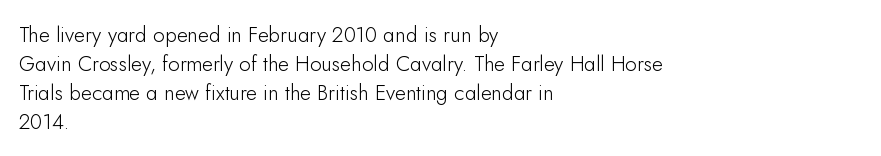
Q: Is the text bold? A: No.
Q: Is the text italic (slanted)? A: No, it is upright.
Q: Is the text underlined? A: No.
Q: How is the paragraph aligned? A: Left-aligned.
Q: Is the spacing between letters normal or unusually wide? A: Normal.
Q: Is the spacing between lines tight, normal or loose? A: Normal.
